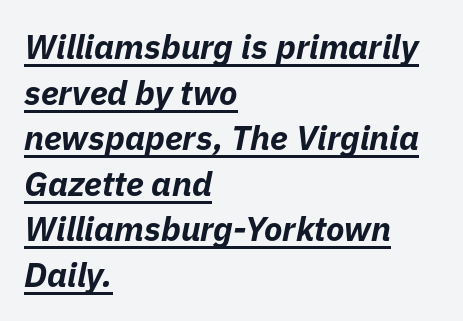
Q: Is the text bold? A: Yes.
Q: Is the text italic (slanted)? A: Yes, it leans right by about 11 degrees.
Q: Is the text underlined? A: Yes.
Q: How is the paragraph aligned? A: Left-aligned.
Q: Is the spacing between letters normal or unusually wide? A: Normal.
Q: Is the spacing between lines tight, normal or loose? A: Normal.
Q: Width (condensed, normal, or wide)? A: Normal.
Q: Stroke contrast? A: Low.
Q: x-height? A: Medium.
Q: Monospaced? A: No.
